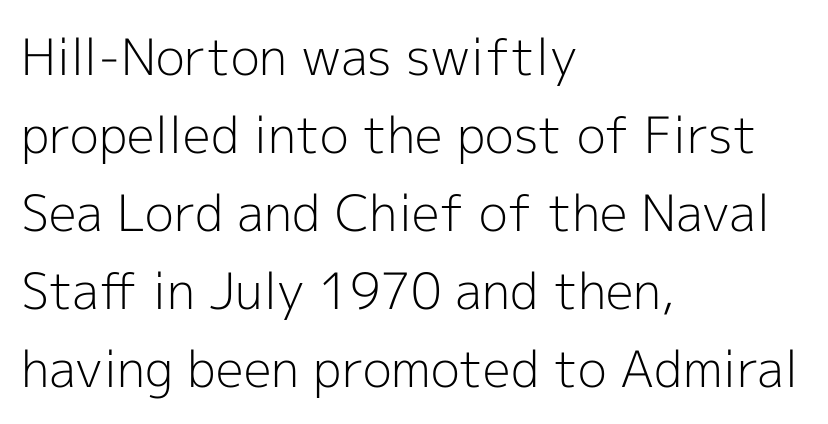
Q: Is the text bold? A: No.
Q: Is the text italic (slanted)? A: No, it is upright.
Q: Is the typeface a serif or a sans-serif typeface? A: Sans-serif.
Q: Is the text underlined? A: No.
Q: How is the paragraph aligned? A: Left-aligned.
Q: Is the spacing between letters normal or unusually wide? A: Normal.
Q: Is the spacing between lines tight, normal or loose? A: Normal.
Q: Width (condensed, normal, or wide)? A: Normal.
Q: x-height? A: Medium.
Q: Monospaced? A: No.
